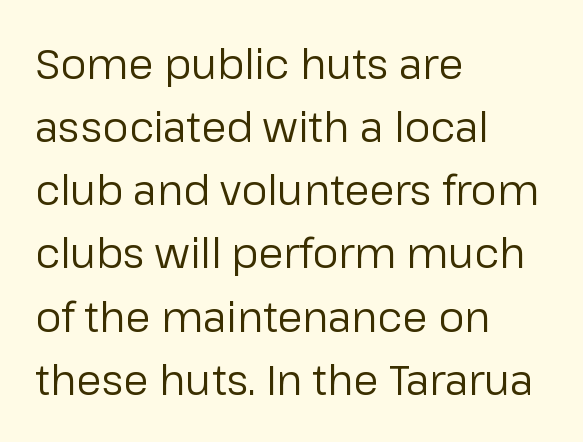
The image shows 41 px regular-weight sans-serif type, upright; set left-aligned, normal line spacing (1.54x), normal letter spacing, not underlined; low stroke contrast and a medium x-height.
